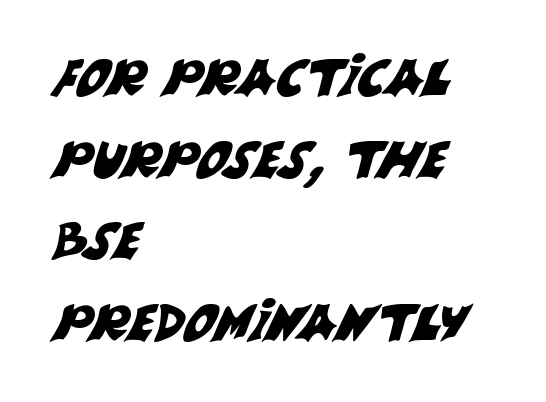
Glyph-to-glyph distance matches everyday printed text. The rendering uses a moderate line-height, typical for paragraphs. Each row of text sits above clean, open space. Grotesque or geometric, the face here clearly has no serifs. A typesetter would call this proportional, since set widths differ per character. The lines are quadded left.
